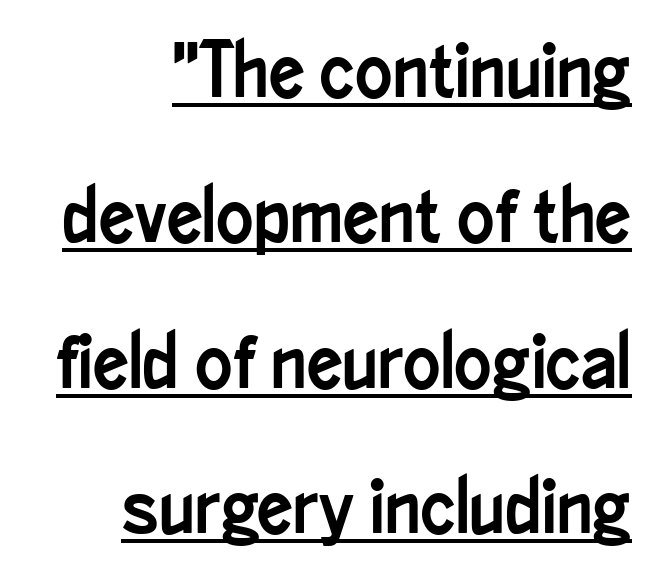
{"serif": "no", "italic": "no", "width": "condensed", "stroke_contrast": "low", "x_height": "small", "monospaced": "no", "underline": "yes", "align": "right", "line_spacing_ratio": 1.84, "letter_spacing": "normal", "letter_spacing_em": 0.0, "glyph_px": 79}
